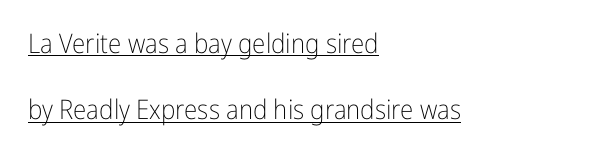
The image shows 27 px text type, upright; set left-aligned, loose line spacing (2.46x), normal letter spacing, underlined.
